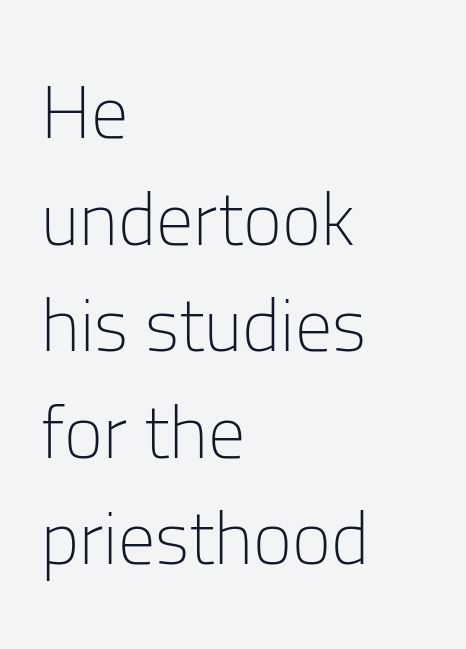
Q: Is the text bold? A: No.
Q: Is the text italic (slanted)? A: No, it is upright.
Q: Is the typeface a serif or a sans-serif typeface? A: Sans-serif.
Q: Is the text underlined? A: No.
Q: How is the paragraph aligned? A: Left-aligned.
Q: Is the spacing between letters normal or unusually wide? A: Normal.
Q: Is the spacing between lines tight, normal or loose? A: Normal.
Q: Width (condensed, normal, or wide)? A: Normal.
Q: Stroke contrast? A: Low.
Q: x-height? A: Medium.
Q: Monospaced? A: No.
